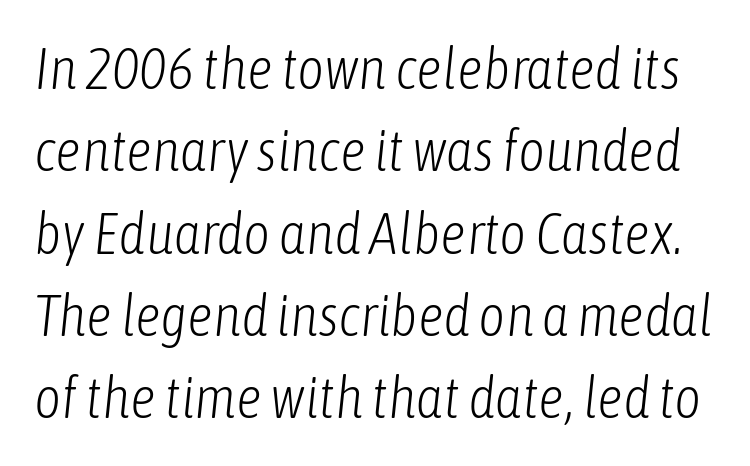
Q: Is the text bold? A: No.
Q: Is the text italic (slanted)? A: Yes, it leans right by about 6 degrees.
Q: Is the text underlined? A: No.
Q: Is the spacing between letters normal or unusually wide? A: Normal.
Q: Is the spacing between lines tight, normal or loose? A: Normal.
Q: Width (condensed, normal, or wide)? A: Condensed.
Q: Stroke contrast? A: Low.
Q: x-height? A: Medium.
Q: Monospaced? A: No.
